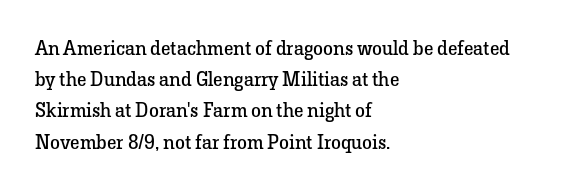
Q: Is the text bold? A: No.
Q: Is the text italic (slanted)? A: No, it is upright.
Q: Is the text underlined? A: No.
Q: How is the paragraph aligned? A: Left-aligned.
Q: Is the spacing between letters normal or unusually wide? A: Normal.
Q: Is the spacing between lines tight, normal or loose? A: Normal.
